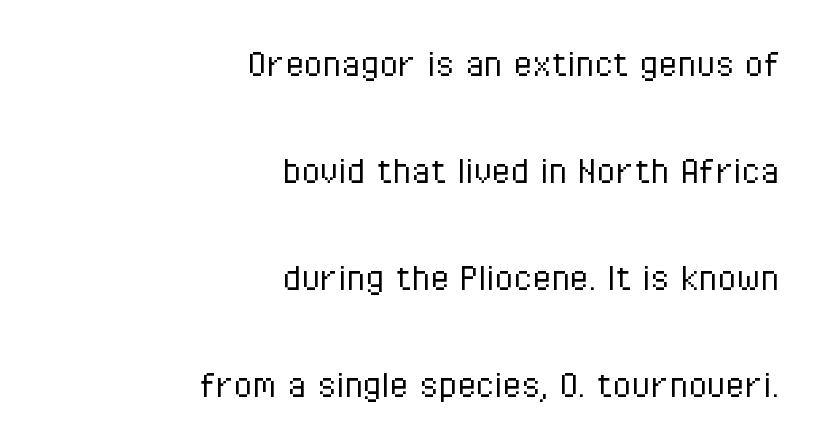
{"serif": "no", "italic": "no", "bold": "no", "weight": "light", "width": "condensed", "stroke_contrast": "low", "x_height": "medium", "monospaced": "no", "underline": "no", "align": "right", "line_spacing": "loose", "line_spacing_ratio": 2.49, "letter_spacing": "normal", "letter_spacing_em": 0.0, "glyph_px": 43}
